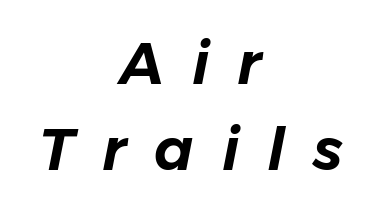
Q: Is the text italic (slanted)? A: Yes, it leans right by about 11 degrees.
Q: Is the text underlined? A: No.
Q: How is the paragraph aligned? A: Centered.
Q: Is the spacing between letters normal or unusually wide? A: Unusually wide.
Q: Is the spacing between lines tight, normal or loose? A: Normal.
Q: Width (condensed, normal, or wide)? A: Normal.
Q: Stroke contrast? A: Low.
Q: x-height? A: Medium.
Q: Monospaced? A: No.
